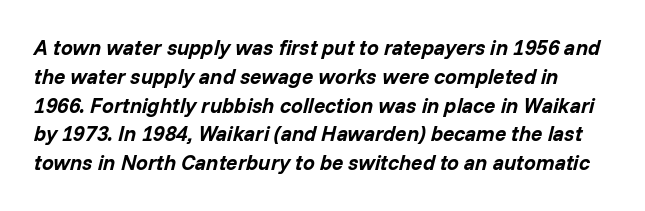
The rows are spaced the way most documents space them. The type is set solid horizontally, with unmodified tracking. Compared with an ordinary text face, these strokes are far heavier — a full bold. A typesetter would mark this as italic.
